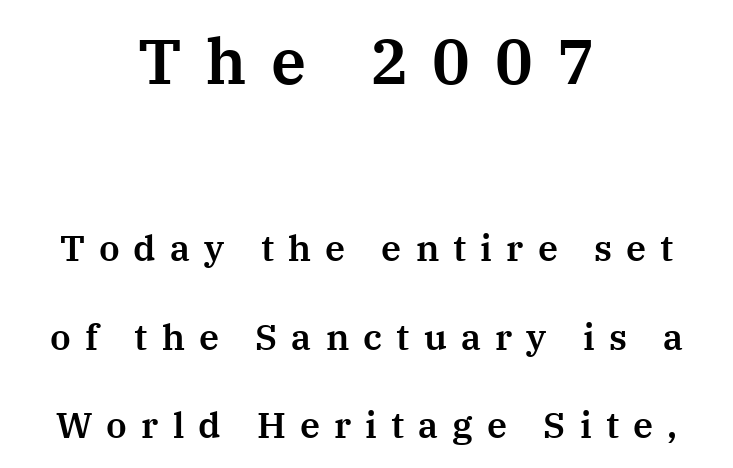
Q: Is the text italic (slanted)? A: No, it is upright.
Q: Is the typeface a serif or a sans-serif typeface? A: Serif.
Q: Is the text underlined? A: No.
Q: How is the paragraph aligned? A: Centered.
Q: Is the spacing between letters normal or unusually wide? A: Unusually wide.
Q: Is the spacing between lines tight, normal or loose? A: Loose.
Q: Which block of text is set in a larger size, the first (top) or the second (bottom)? A: The first (top) one.
Q: Width (condensed, normal, or wide)? A: Normal.
Q: Stroke contrast? A: Medium.
Q: x-height? A: Medium.
Q: Monospaced? A: No.
